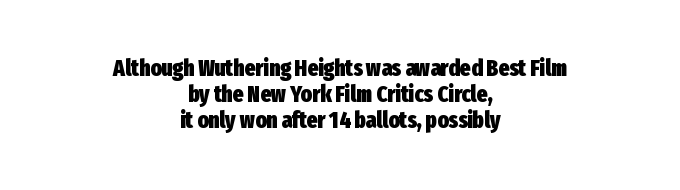
The image shows 23 px bold type, upright; set centered, tight line spacing (1.14x), normal letter spacing, not underlined.
